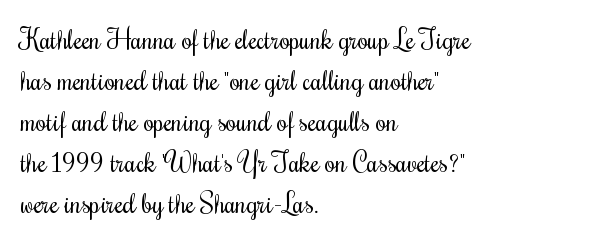
On a weight scale, this lands at 450 or below. The passage shown has conventional tracking throughout. A normal amount of white space separates one row of letters from the next. The rag falls on the right side of this text block.
